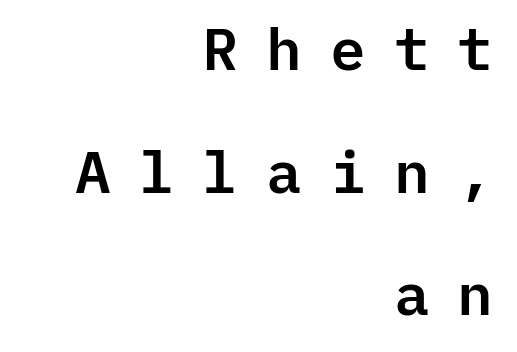
Words appear elongated and porous because spacing is wide. Each new line begins a long way beneath the previous one. Nobody drew a line under any word here. The letters march in equal steps, a hallmark of fixed-pitch type. Posture: vertical. Letterform terminals end flat and unadorned throughout the passage.
